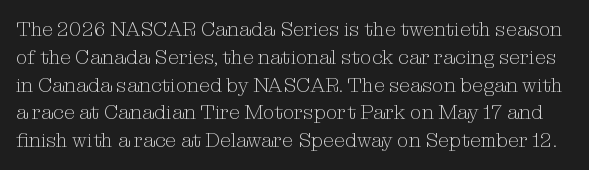
Ink coverage per letter is moderate at most. Underline: absent. The tracking reads as untouched default to a designer's eye. Does the lettering tilt? It doesn't — this is upright.
